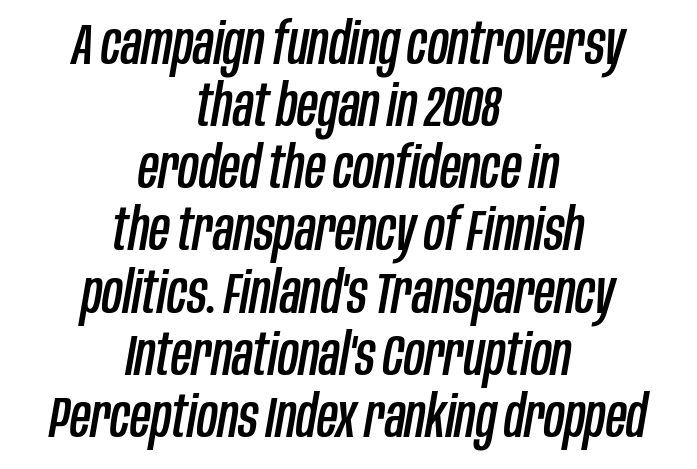
You could call the tracking neutral — neither tight nor loose. This sample is center-justified, so both line endings float freely. Spacing verdict: proportional, widths tailored to each character. This block would grow much taller if given ordinary leading; it's compressed now. Lines of text with bare space underneath.
